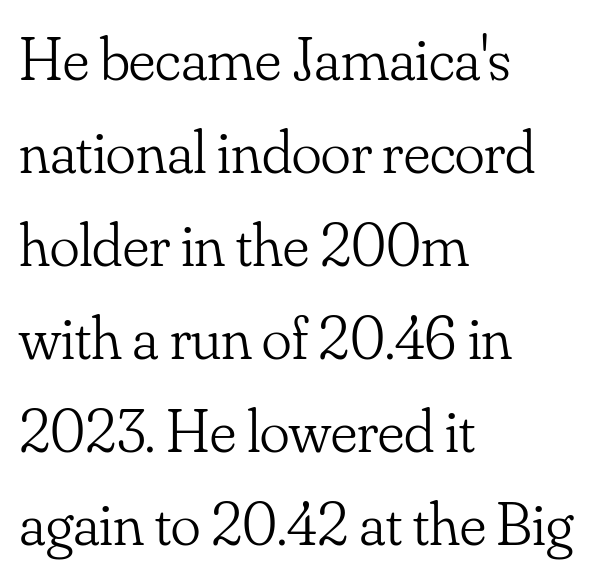
The image shows 62 px light serif type, upright; set left-aligned, normal line spacing (1.5x), normal letter spacing, not underlined; low stroke contrast and a small x-height.
